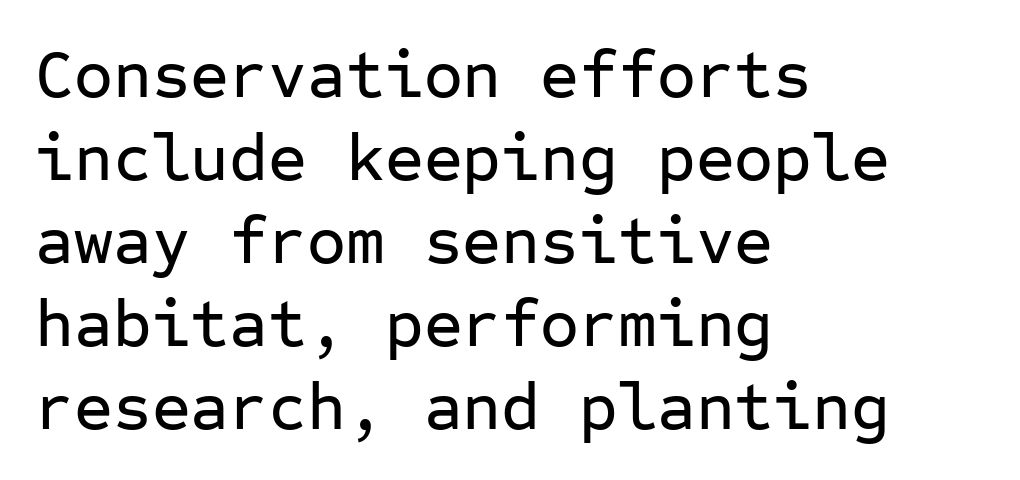
{"serif": "no", "italic": "no", "width": "normal", "stroke_contrast": "low", "x_height": "medium", "monospaced": "yes", "underline": "no", "align": "left", "line_spacing_ratio": 1.24, "letter_spacing": "normal", "letter_spacing_em": 0.0, "glyph_px": 67}
